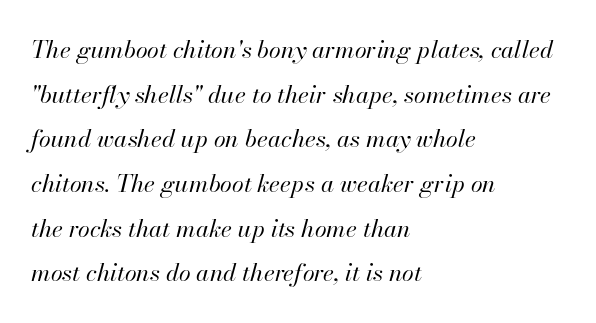
{"italic": "yes", "lean": "right", "slant_degrees": 13, "bold": "no", "underline": "no", "align": "left", "line_spacing_ratio": 1.86, "letter_spacing": "normal", "letter_spacing_em": 0.0, "glyph_px": 24}
